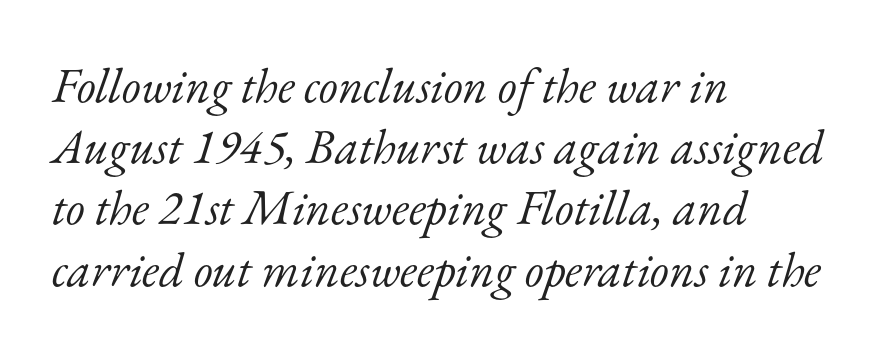
Q: Is the text bold? A: No.
Q: Is the text italic (slanted)? A: Yes, it leans right by about 17 degrees.
Q: Is the typeface a serif or a sans-serif typeface? A: Serif.
Q: Is the text underlined? A: No.
Q: How is the paragraph aligned? A: Left-aligned.
Q: Is the spacing between letters normal or unusually wide? A: Normal.
Q: Is the spacing between lines tight, normal or loose? A: Normal.
Q: Width (condensed, normal, or wide)? A: Normal.
Q: Stroke contrast? A: Low.
Q: x-height? A: Small.
Q: Monospaced? A: No.
